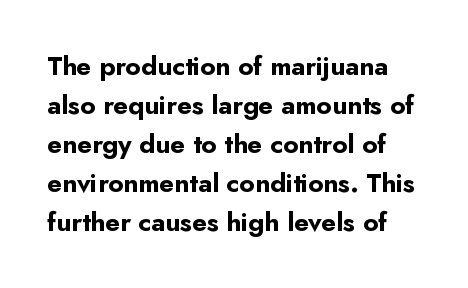
Q: Is the text bold? A: Yes.
Q: Is the text italic (slanted)? A: No, it is upright.
Q: Is the text underlined? A: No.
Q: Is the spacing between letters normal or unusually wide? A: Normal.
Q: Is the spacing between lines tight, normal or loose? A: Normal.
